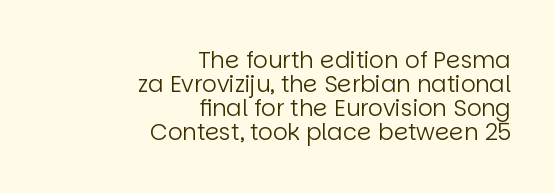
Q: Is the text bold? A: No.
Q: Is the text italic (slanted)? A: No, it is upright.
Q: Is the text underlined? A: No.
Q: How is the paragraph aligned? A: Right-aligned.
Q: Is the spacing between letters normal or unusually wide? A: Normal.
Q: Is the spacing between lines tight, normal or loose? A: Tight.
